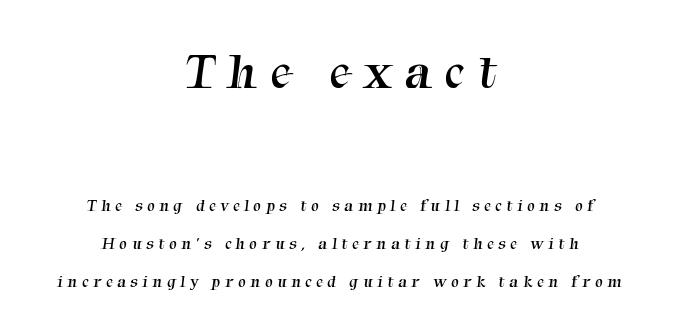
The image shows 51 px regular-weight serif type; set centered, loose line spacing (2.24x), unusually wide letter spacing (+0.27 em), not underlined; the first (top) block is 3.0x larger; medium stroke contrast and a medium x-height.
